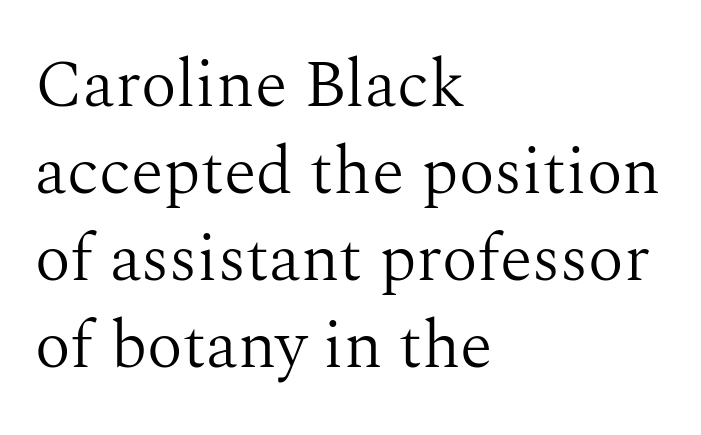
{"serif": "yes", "italic": "no", "bold": "no", "weight": "light", "width": "normal", "stroke_contrast": "medium", "x_height": "medium", "monospaced": "no", "underline": "no", "align": "left", "line_spacing": "normal", "line_spacing_ratio": 1.3, "letter_spacing": "normal", "letter_spacing_em": 0.0, "glyph_px": 67}
